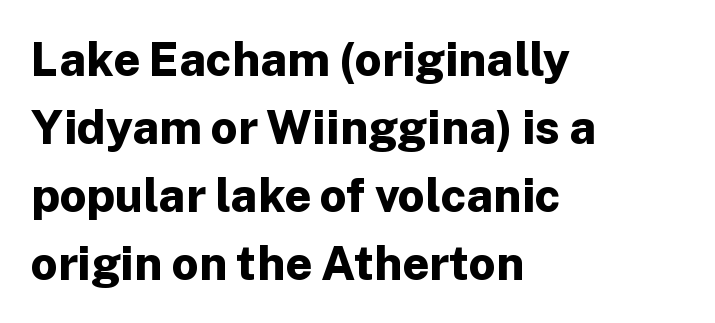
The image shows 47 px bold sans-serif type, upright; set left-aligned, normal line spacing (1.45x), normal letter spacing, not underlined; low stroke contrast and a medium x-height.
